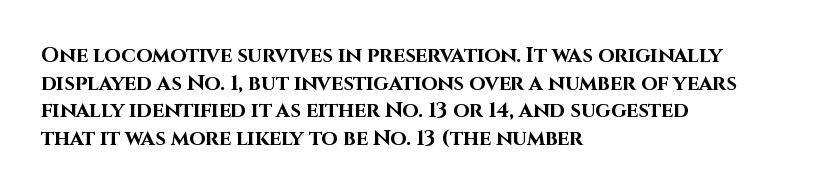
The image shows 21 px bold type, upright; set left-aligned, normal line spacing (1.32x), normal letter spacing, not underlined.
